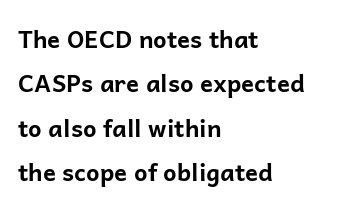
A full-strength bold gives these letters their thick strokes. The letterforms sit shoulder to shoulder at normal distance. The compositor pushed each line to the left boundary. Ascenders rise straight up at ninety degrees. The string is rendered with underlining switched off.
